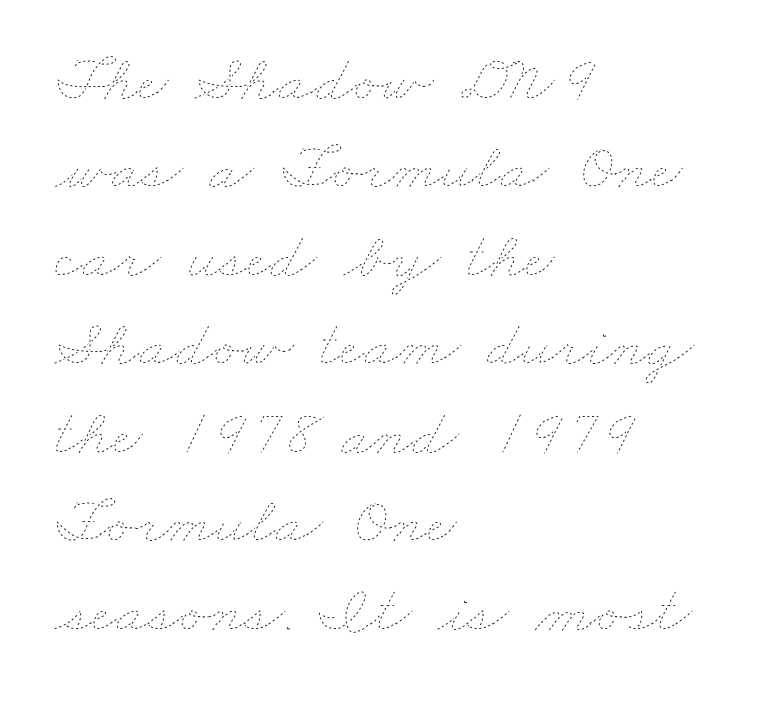
{"bold": "no", "weight": "thin", "width": "wide", "stroke_contrast": "low", "x_height": "small", "monospaced": "no", "underline": "no", "align": "left", "line_spacing": "normal", "line_spacing_ratio": 1.34, "letter_spacing": "normal", "letter_spacing_em": 0.0, "glyph_px": 66}
